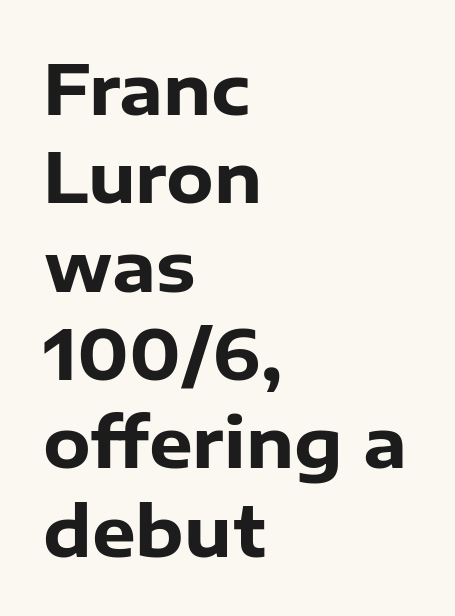
Q: Is the text bold? A: Yes.
Q: Is the text italic (slanted)? A: No, it is upright.
Q: Is the typeface a serif or a sans-serif typeface? A: Sans-serif.
Q: Is the text underlined? A: No.
Q: How is the paragraph aligned? A: Left-aligned.
Q: Is the spacing between letters normal or unusually wide? A: Normal.
Q: Is the spacing between lines tight, normal or loose? A: Normal.
Q: Width (condensed, normal, or wide)? A: Normal.
Q: Stroke contrast? A: Low.
Q: x-height? A: Medium.
Q: Monospaced? A: No.
